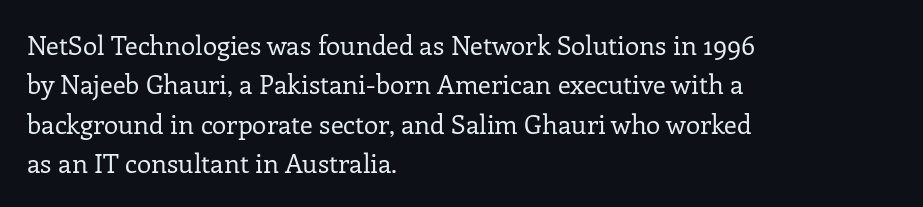
{"italic": "no", "bold": "no", "underline": "no", "align": "left", "line_spacing": "normal", "line_spacing_ratio": 1.51, "letter_spacing": "normal", "letter_spacing_em": 0.0, "glyph_px": 26}
